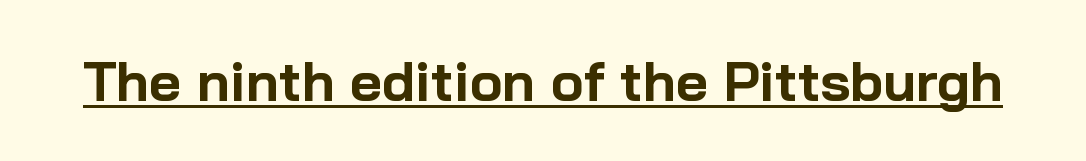
The typesetting leans heavy: a genuine bold. There is no visible air inserted between adjacent glyphs. A baseline rule has been typeset under these characters. Stroke terminals: plain, sans-serif.
